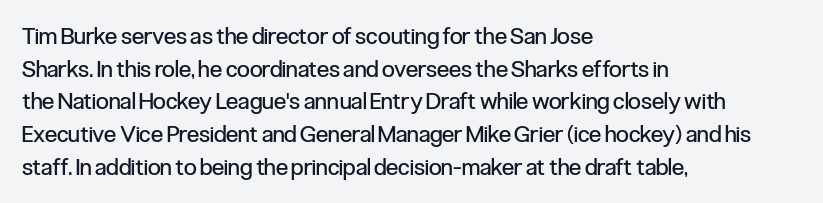
{"italic": "no", "bold": "no", "underline": "no", "align": "left", "line_spacing": "normal", "line_spacing_ratio": 1.42, "letter_spacing": "normal", "letter_spacing_em": 0.0, "glyph_px": 23}
